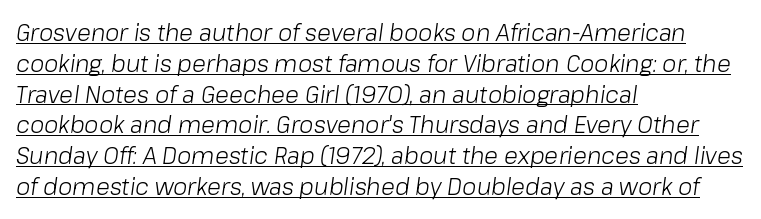
The image shows 23 px text type, italic (leaning right); set left-aligned, normal line spacing (1.34x), normal letter spacing, underlined.
